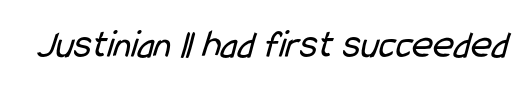
{"serif": "no", "bold": "no", "weight": "regular", "width": "condensed", "stroke_contrast": "low", "x_height": "medium", "monospaced": "no", "underline": "no", "letter_spacing": "normal", "letter_spacing_em": 0.0, "glyph_px": 40}
